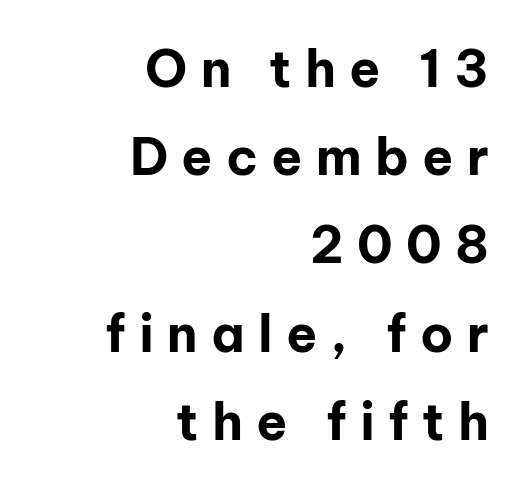
Q: Is the text bold? A: Yes.
Q: Is the text italic (slanted)? A: No, it is upright.
Q: Is the typeface a serif or a sans-serif typeface? A: Sans-serif.
Q: Is the text underlined? A: No.
Q: How is the paragraph aligned? A: Right-aligned.
Q: Is the spacing between letters normal or unusually wide? A: Unusually wide.
Q: Width (condensed, normal, or wide)? A: Normal.
Q: Stroke contrast? A: Low.
Q: x-height? A: Medium.
Q: Monospaced? A: No.
